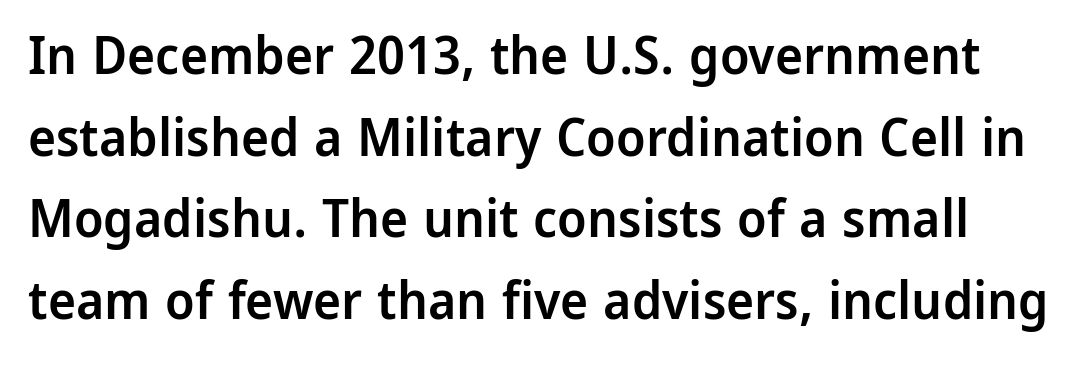
{"serif": "no", "italic": "no", "bold": "semi", "weight": "semibold", "width": "normal", "stroke_contrast": "low", "x_height": "medium", "monospaced": "no", "underline": "no", "line_spacing": "normal", "line_spacing_ratio": 1.54, "letter_spacing": "normal", "letter_spacing_em": 0.0, "glyph_px": 53}
